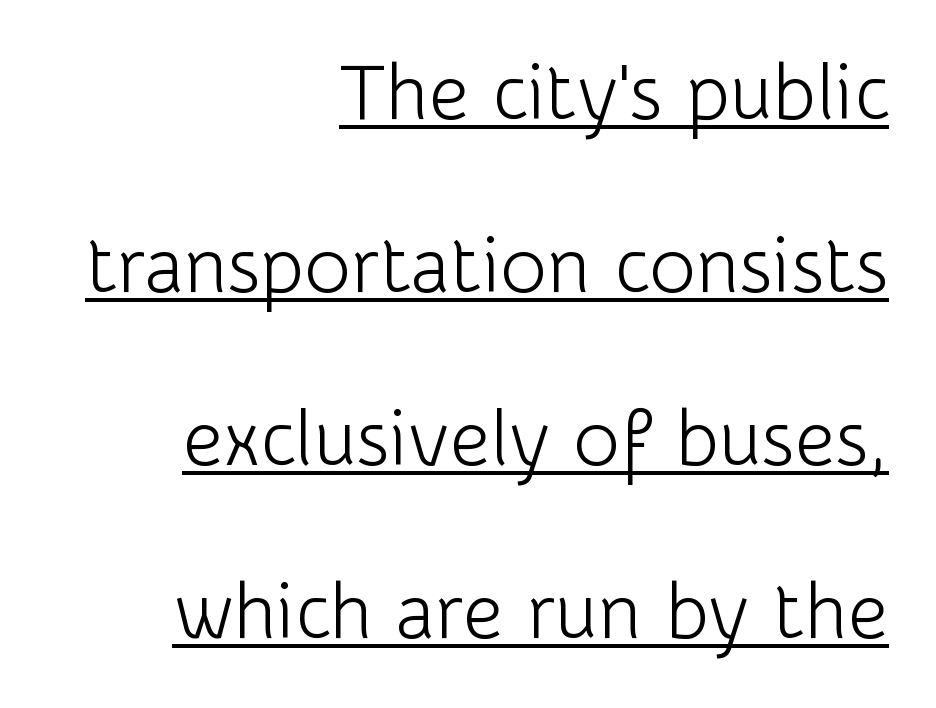
{"serif": "no", "italic": "no", "bold": "no", "weight": "light", "width": "normal", "stroke_contrast": "low", "x_height": "medium", "monospaced": "no", "underline": "yes", "align": "right", "line_spacing": "loose", "line_spacing_ratio": 2.19, "letter_spacing": "normal", "letter_spacing_em": 0.0, "glyph_px": 79}
